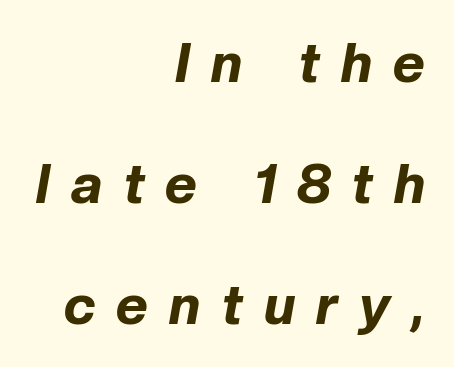
Q: Is the text bold? A: Yes.
Q: Is the text italic (slanted)? A: Yes, it leans right by about 10 degrees.
Q: Is the text underlined? A: No.
Q: How is the paragraph aligned? A: Right-aligned.
Q: Is the spacing between letters normal or unusually wide? A: Unusually wide.
Q: Is the spacing between lines tight, normal or loose? A: Loose.
Q: Width (condensed, normal, or wide)? A: Normal.
Q: Stroke contrast? A: Low.
Q: x-height? A: Medium.
Q: Monospaced? A: No.
